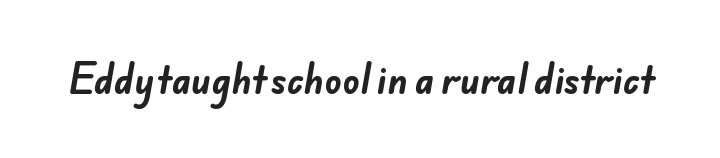
The image shows 35 px bold sans-serif type; set normal letter spacing, not underlined; low stroke contrast and a small x-height.
